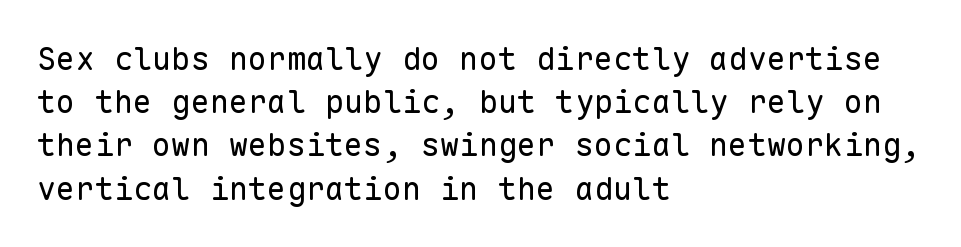
Q: Is the text bold? A: No.
Q: Is the text italic (slanted)? A: No, it is upright.
Q: Is the typeface a serif or a sans-serif typeface? A: Sans-serif.
Q: Is the text underlined? A: No.
Q: How is the paragraph aligned? A: Left-aligned.
Q: Is the spacing between letters normal or unusually wide? A: Normal.
Q: Is the spacing between lines tight, normal or loose? A: Normal.
Q: Width (condensed, normal, or wide)? A: Normal.
Q: Stroke contrast? A: Low.
Q: x-height? A: Medium.
Q: Monospaced? A: Yes.
